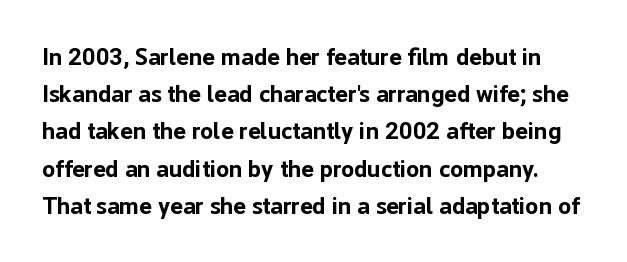
{"italic": "no", "bold": "yes", "underline": "no", "line_spacing": "normal", "line_spacing_ratio": 1.55, "letter_spacing": "normal", "letter_spacing_em": 0.0, "glyph_px": 24}
